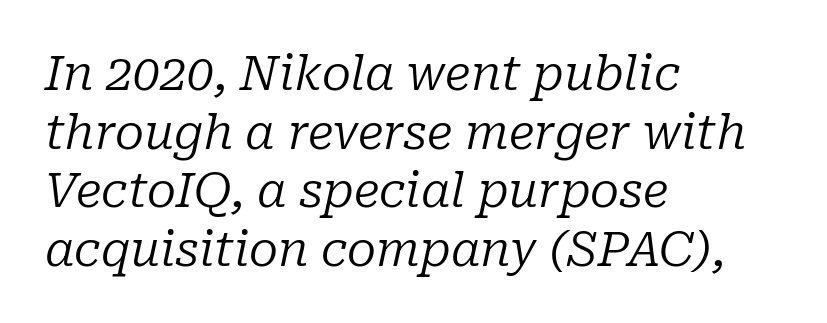
Q: Is the text bold? A: No.
Q: Is the text italic (slanted)? A: Yes, it leans right by about 10 degrees.
Q: Is the typeface a serif or a sans-serif typeface? A: Serif.
Q: Is the text underlined? A: No.
Q: How is the paragraph aligned? A: Left-aligned.
Q: Is the spacing between letters normal or unusually wide? A: Normal.
Q: Width (condensed, normal, or wide)? A: Normal.
Q: Stroke contrast? A: Low.
Q: x-height? A: Medium.
Q: Monospaced? A: No.
